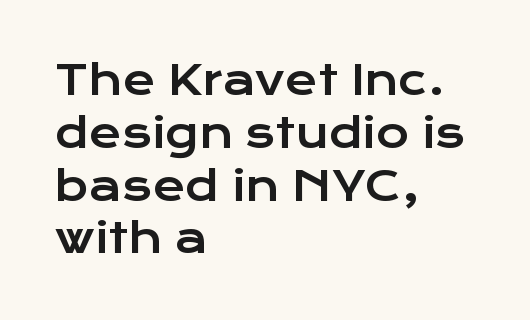
Nope, no serifs anywhere on these letters. One-word summary of the alignment: left. Underline: absent. Here the designer chose a conventional face with non-uniform glyph widths. Spacing between characters is what you'd get straight out of the box.
